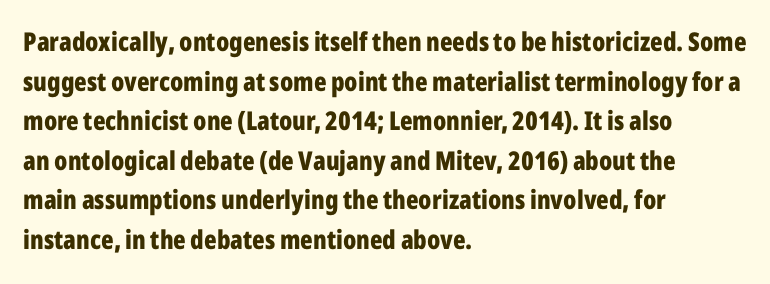
The image shows 26 px bold type, upright; set left-aligned, normal line spacing (1.52x), normal letter spacing, not underlined.
